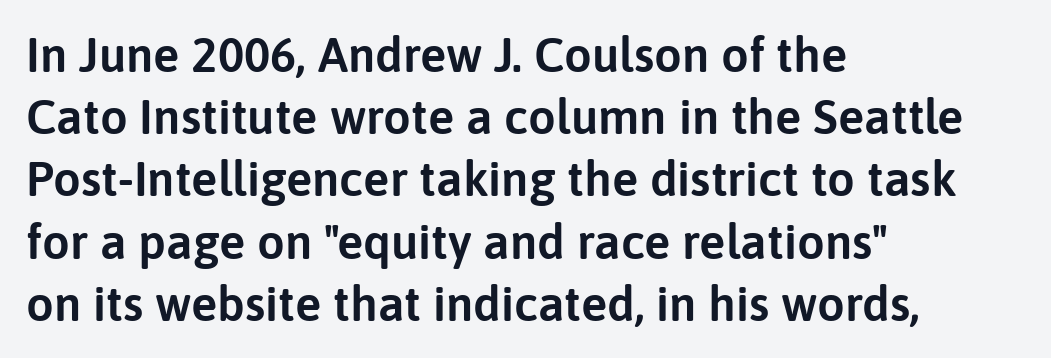
Q: Is the text italic (slanted)? A: No, it is upright.
Q: Is the typeface a serif or a sans-serif typeface? A: Sans-serif.
Q: Is the text underlined? A: No.
Q: How is the paragraph aligned? A: Left-aligned.
Q: Is the spacing between letters normal or unusually wide? A: Normal.
Q: Is the spacing between lines tight, normal or loose? A: Normal.
Q: Width (condensed, normal, or wide)? A: Normal.
Q: Stroke contrast? A: Low.
Q: x-height? A: Medium.
Q: Monospaced? A: No.
